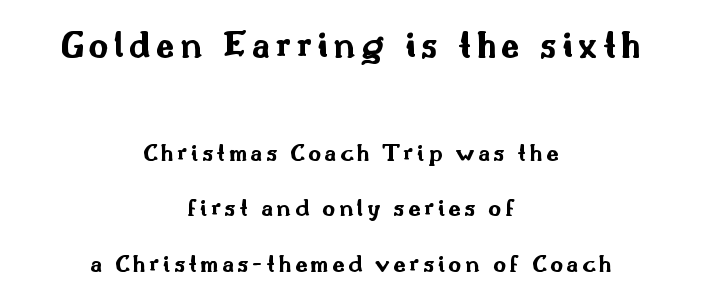
Q: Is the text bold? A: Yes.
Q: Is the text italic (slanted)? A: No, it is upright.
Q: Is the typeface a serif or a sans-serif typeface? A: Sans-serif.
Q: Is the text underlined? A: No.
Q: How is the paragraph aligned? A: Centered.
Q: Is the spacing between lines tight, normal or loose? A: Loose.
Q: Which block of text is set in a larger size, the first (top) or the second (bottom)? A: The first (top) one.
Q: Width (condensed, normal, or wide)? A: Wide.
Q: Stroke contrast? A: Medium.
Q: x-height? A: Small.
Q: Monospaced? A: No.
